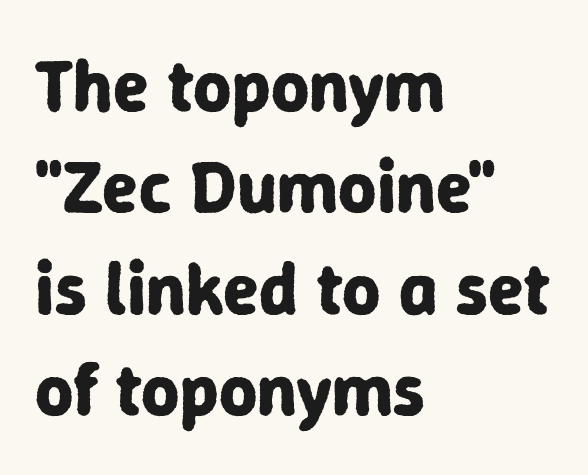
The image shows 74 px bold sans-serif type, upright; set left-aligned, normal line spacing (1.37x), normal letter spacing, not underlined; low stroke contrast and a medium x-height.
